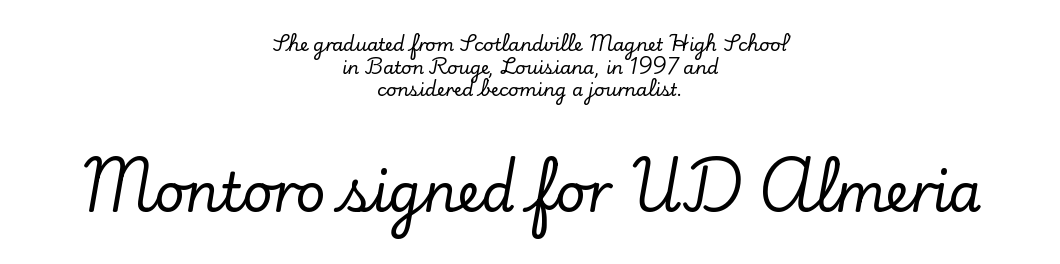
{"serif": "yes", "width": "normal", "stroke_contrast": "low", "x_height": "small", "monospaced": "no", "underline": "no", "align": "center", "line_spacing": "normal", "line_spacing_ratio": 1.26, "letter_spacing": "normal", "letter_spacing_em": 0.0, "larger_block": "second", "size_ratio": 2.94, "glyph_px": 53}
